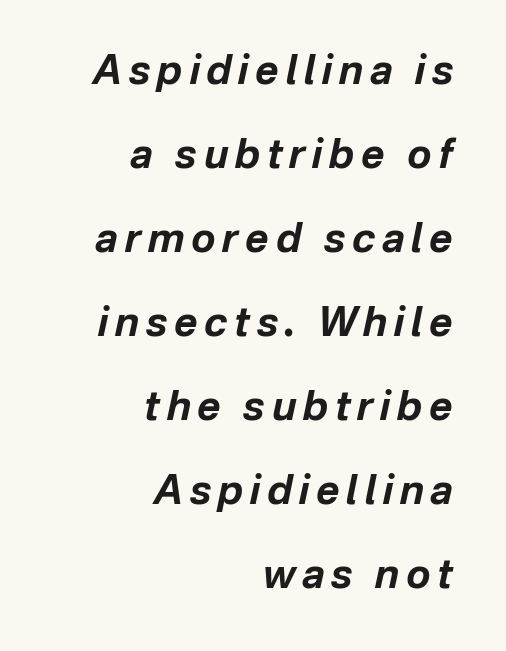
The image shows 40 px bold type, italic (leaning right); set right-aligned, loose line spacing (2.1x), not underlined; low stroke contrast and a medium x-height.
